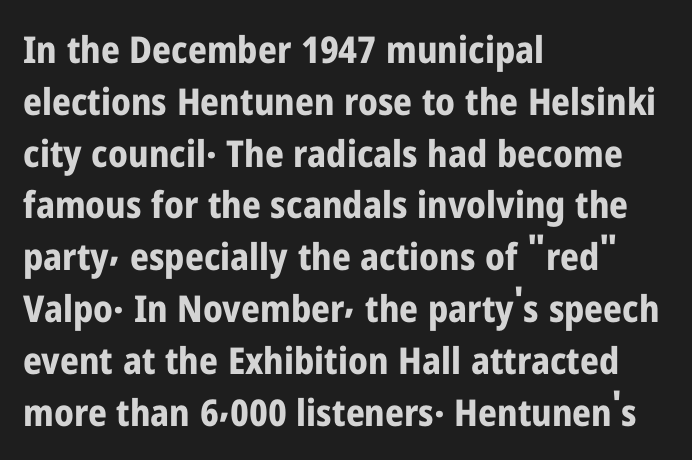
Q: Is the text bold? A: Yes.
Q: Is the text italic (slanted)? A: No, it is upright.
Q: Is the typeface a serif or a sans-serif typeface? A: Sans-serif.
Q: Is the text underlined? A: No.
Q: How is the paragraph aligned? A: Left-aligned.
Q: Is the spacing between letters normal or unusually wide? A: Normal.
Q: Is the spacing between lines tight, normal or loose? A: Normal.
Q: Width (condensed, normal, or wide)? A: Condensed.
Q: Stroke contrast? A: Low.
Q: x-height? A: Medium.
Q: Monospaced? A: No.
